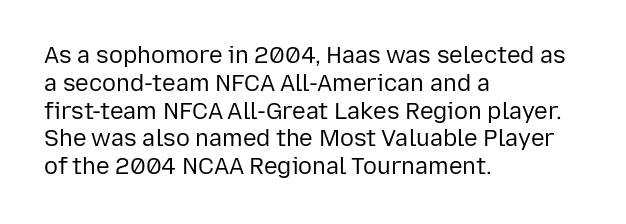
{"italic": "no", "bold": "no", "underline": "no", "align": "left", "line_spacing_ratio": 1.21, "letter_spacing": "normal", "letter_spacing_em": 0.0, "glyph_px": 23}
